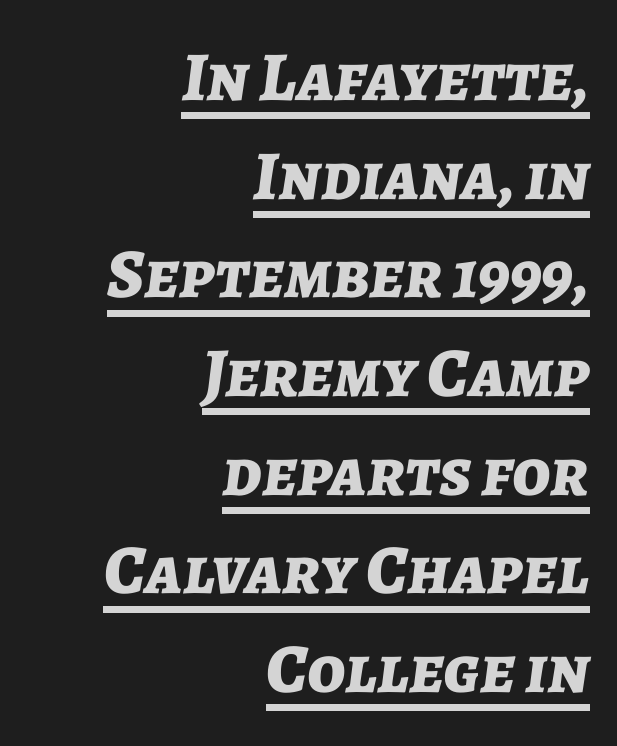
{"italic": "yes", "lean": "right", "slant_degrees": 7, "bold": "yes", "weight": "bold", "width": "normal", "stroke_contrast": "low", "x_height": "medium", "monospaced": "no", "underline": "yes", "align": "right", "line_spacing": "normal", "line_spacing_ratio": 1.41, "letter_spacing": "normal", "letter_spacing_em": 0.0, "glyph_px": 70}
